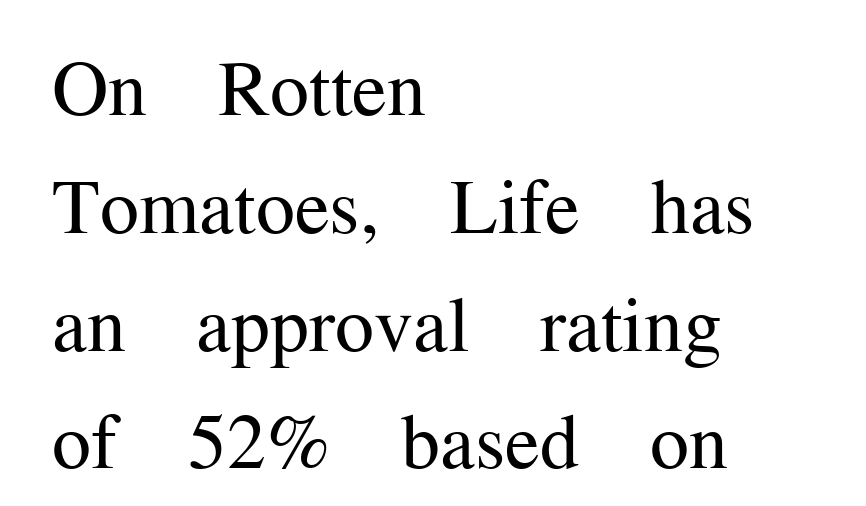
{"serif": "yes", "italic": "no", "bold": "no", "weight": "regular", "width": "normal", "stroke_contrast": "medium", "x_height": "medium", "monospaced": "no", "underline": "no", "align": "left", "line_spacing": "normal", "line_spacing_ratio": 1.51, "letter_spacing": "normal", "letter_spacing_em": 0.0, "glyph_px": 78}
